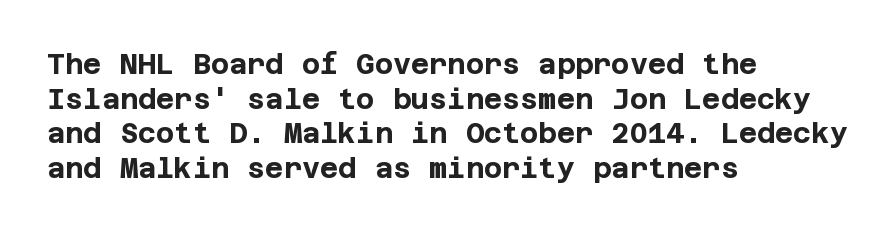
Q: Is the text bold? A: Yes.
Q: Is the text italic (slanted)? A: No, it is upright.
Q: Is the typeface a serif or a sans-serif typeface? A: Sans-serif.
Q: Is the text underlined? A: No.
Q: How is the paragraph aligned? A: Left-aligned.
Q: Is the spacing between letters normal or unusually wide? A: Normal.
Q: Width (condensed, normal, or wide)? A: Normal.
Q: Stroke contrast? A: Low.
Q: x-height? A: Large.
